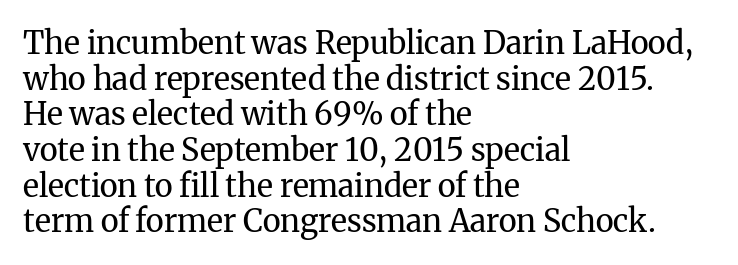
Reading down the column, the eye jumps only a short way to each next line. This rendering features lettering with no underline. The lettering stays uniformly vertical, giving the passage a roman look. Is the stroke heavy? The answer is a plain regular-or-lighter. Spacing verdict: proportional, widths tailored to each character. All the whitespace from short lines collects on the right.
